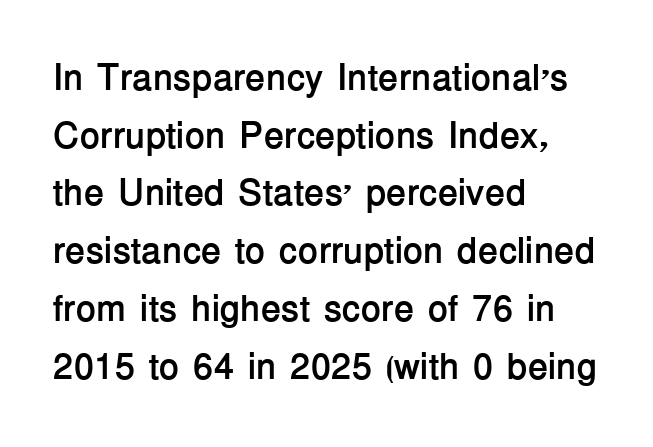
The characters display no serif detailing; their extremities are plain. Rows of type keep a routine distance in the vertical direction. No extra tracking has been applied to these lines. Each line starts at the same left margin while the right side varies. The rendering uses natural spacing where letterforms have individual widths.
